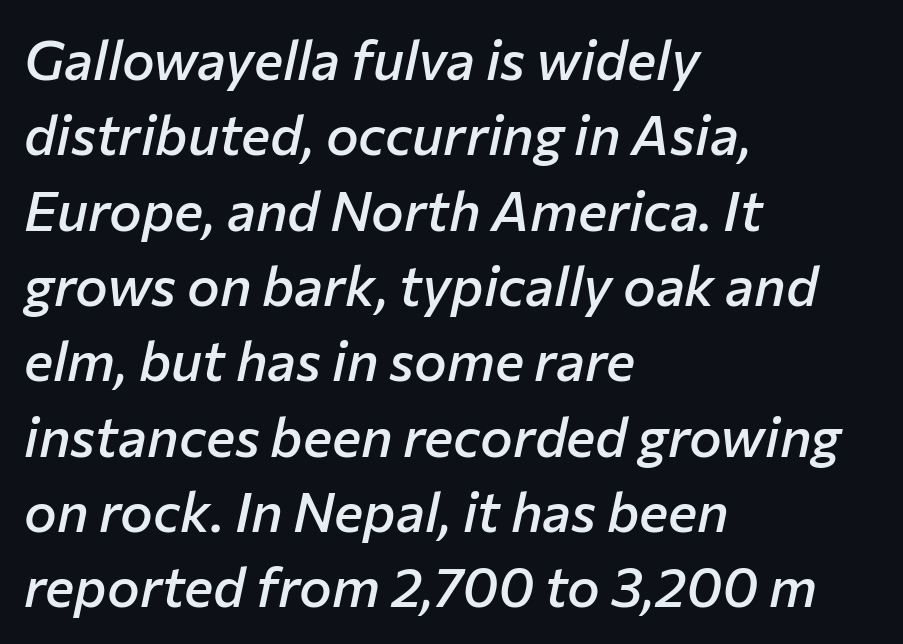
{"italic": "yes", "lean": "right", "slant_degrees": 12, "bold": "semi", "weight": "semibold", "width": "normal", "stroke_contrast": "low", "x_height": "medium", "monospaced": "no", "underline": "no", "align": "left", "line_spacing": "normal", "line_spacing_ratio": 1.37, "letter_spacing": "normal", "letter_spacing_em": 0.0, "glyph_px": 55}
